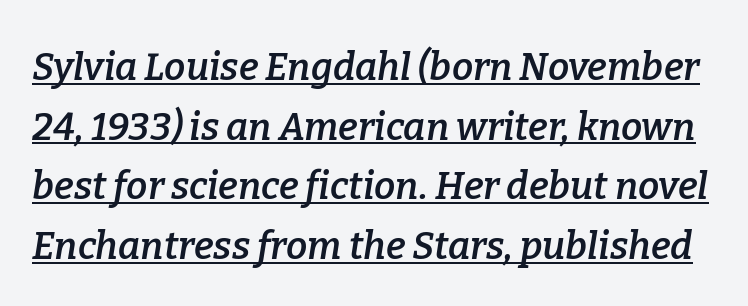
The image shows 38 px semibold serif type, italic (leaning right); set normal line spacing (1.57x), normal letter spacing, underlined; low stroke contrast and a medium x-height.
